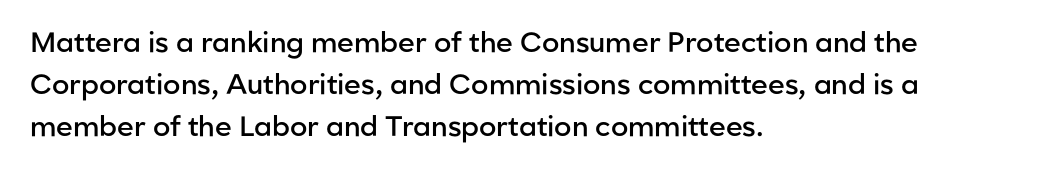
The image shows 28 px semibold sans-serif type, upright; set left-aligned, normal line spacing (1.5x), normal letter spacing, not underlined; low stroke contrast and a medium x-height.
